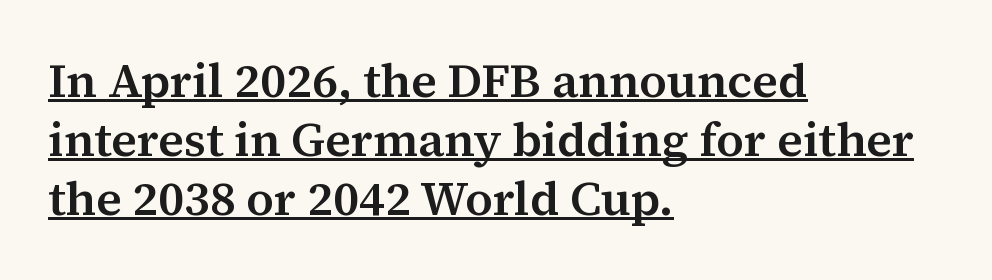
Varying glyph widths throughout — classic text-font behaviour. This rendering uses left alignment, leaving the right contour irregular. The string is rendered with underlining switched on. The letters stand straight up with perfectly vertical stems. The horizontal fit of the characters is conventional and even.
